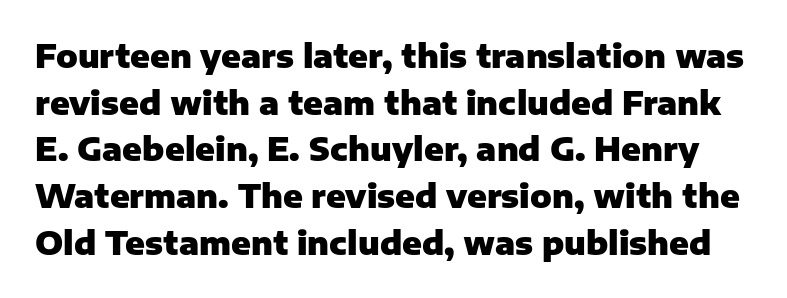
The image shows 32 px heavy sans-serif type, upright; set normal line spacing (1.46x), normal letter spacing, not underlined; low stroke contrast and a medium x-height.
